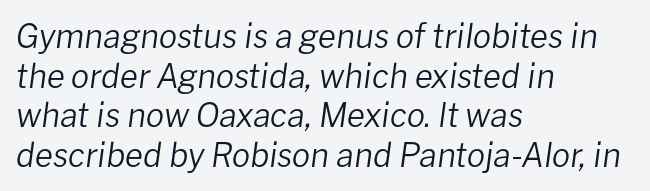
Q: Is the text bold? A: No.
Q: Is the text italic (slanted)? A: Yes, it leans right by about 8 degrees.
Q: Is the text underlined? A: No.
Q: How is the paragraph aligned? A: Left-aligned.
Q: Is the spacing between letters normal or unusually wide? A: Normal.
Q: Width (condensed, normal, or wide)? A: Normal.
Q: Stroke contrast? A: Low.
Q: x-height? A: Medium.
Q: Monospaced? A: No.
